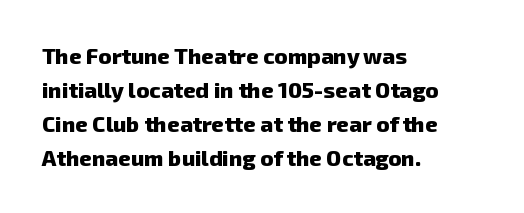
Q: Is the text bold? A: Yes.
Q: Is the text underlined? A: No.
Q: How is the paragraph aligned? A: Left-aligned.
Q: Is the spacing between letters normal or unusually wide? A: Normal.
Q: Is the spacing between lines tight, normal or loose? A: Normal.
